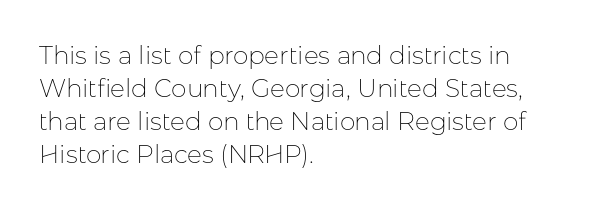
{"italic": "no", "bold": "no", "underline": "no", "align": "left", "line_spacing": "normal", "line_spacing_ratio": 1.32, "letter_spacing": "normal", "letter_spacing_em": 0.0, "glyph_px": 25}
